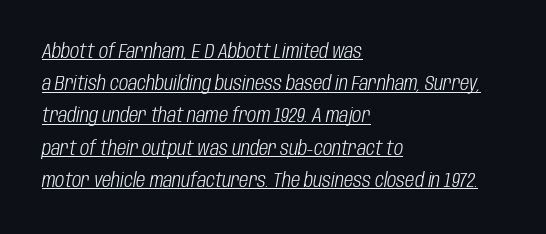
The image shows 20 px text type, italic (leaning right); set left-aligned, normal line spacing (1.61x), normal letter spacing, underlined.
